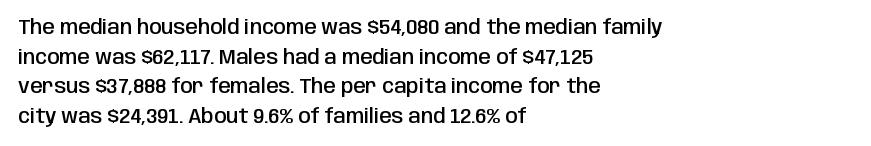
Descender tails drop into unmarked territory. Students, note that the glyphs here touch the page at normal intervals. Whoever set this chose a conventional vertical rhythm. These lines were composed using upright roman letters.
